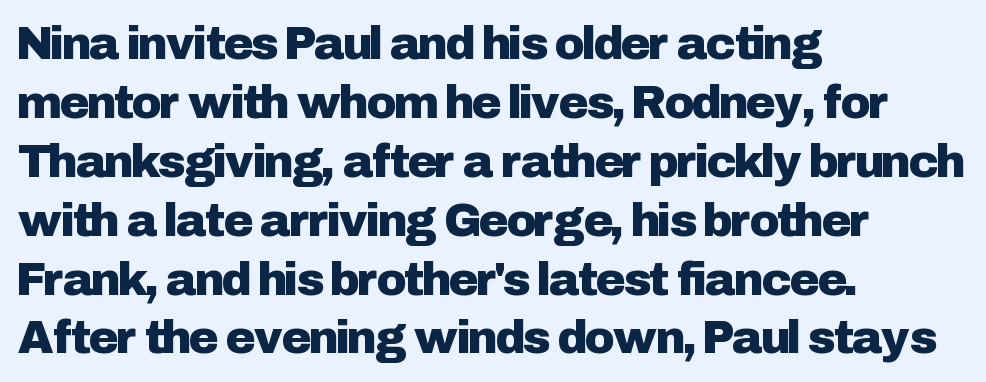
Q: Is the text italic (slanted)? A: No, it is upright.
Q: Is the typeface a serif or a sans-serif typeface? A: Sans-serif.
Q: Is the text underlined? A: No.
Q: How is the paragraph aligned? A: Left-aligned.
Q: Is the spacing between letters normal or unusually wide? A: Normal.
Q: Is the spacing between lines tight, normal or loose? A: Normal.
Q: Width (condensed, normal, or wide)? A: Normal.
Q: Stroke contrast? A: Low.
Q: x-height? A: Medium.
Q: Monospaced? A: No.
